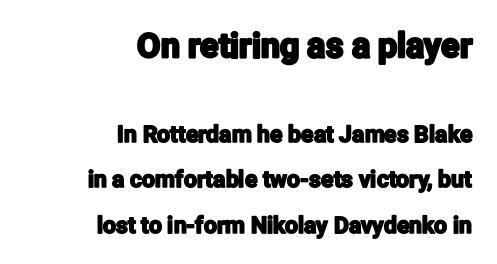
{"serif": "no", "italic": "no", "width": "condensed", "stroke_contrast": "low", "x_height": "medium", "monospaced": "no", "underline": "no", "align": "right", "line_spacing": "loose", "line_spacing_ratio": 1.98, "letter_spacing": "normal", "letter_spacing_em": 0.0, "larger_block": "first", "size_ratio": 1.48, "glyph_px": 34}
